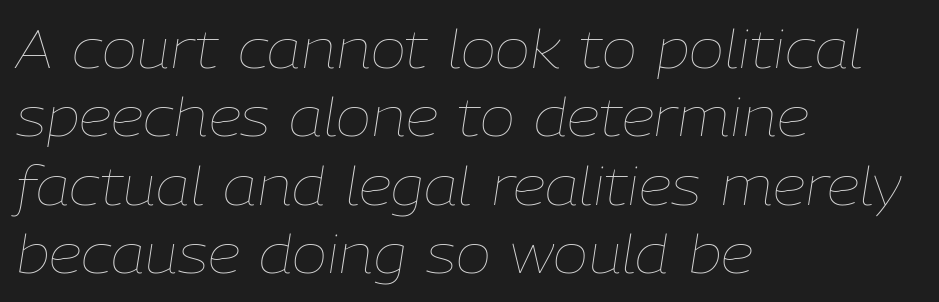
{"italic": "yes", "lean": "right", "slant_degrees": 9, "bold": "no", "weight": "thin", "width": "normal", "stroke_contrast": "low", "x_height": "medium", "monospaced": "no", "underline": "no", "align": "left", "line_spacing": "normal", "line_spacing_ratio": 1.29, "letter_spacing": "normal", "letter_spacing_em": 0.0, "glyph_px": 53}
